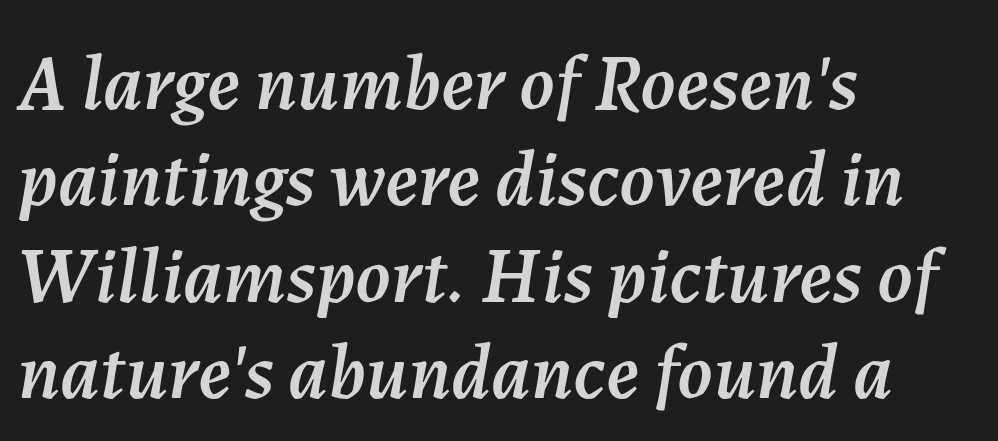
Q: Is the text italic (slanted)? A: Yes, it leans right by about 7 degrees.
Q: Is the text underlined? A: No.
Q: How is the paragraph aligned? A: Left-aligned.
Q: Is the spacing between letters normal or unusually wide? A: Normal.
Q: Width (condensed, normal, or wide)? A: Normal.
Q: Stroke contrast? A: Medium.
Q: x-height? A: Medium.
Q: Monospaced? A: No.
